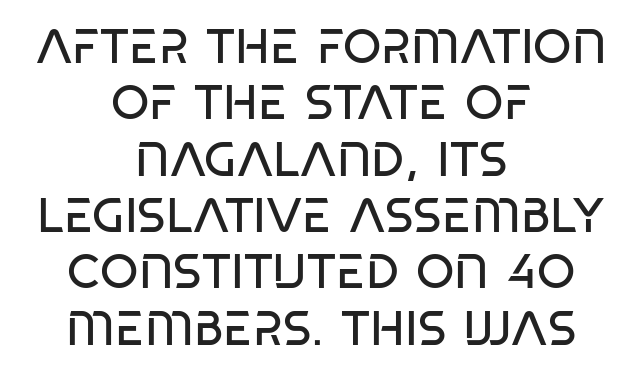
The image shows 49 px regular-weight, condensed sans-serif type, upright; set centered, tight line spacing (1.15x), normal letter spacing, not underlined; low stroke contrast and a large x-height.
